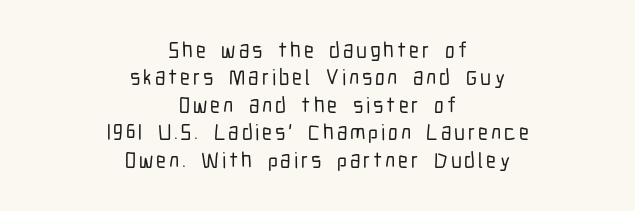
Q: Is the text italic (slanted)? A: No, it is upright.
Q: Is the text underlined? A: No.
Q: How is the paragraph aligned? A: Centered.
Q: Is the spacing between lines tight, normal or loose? A: Normal.
